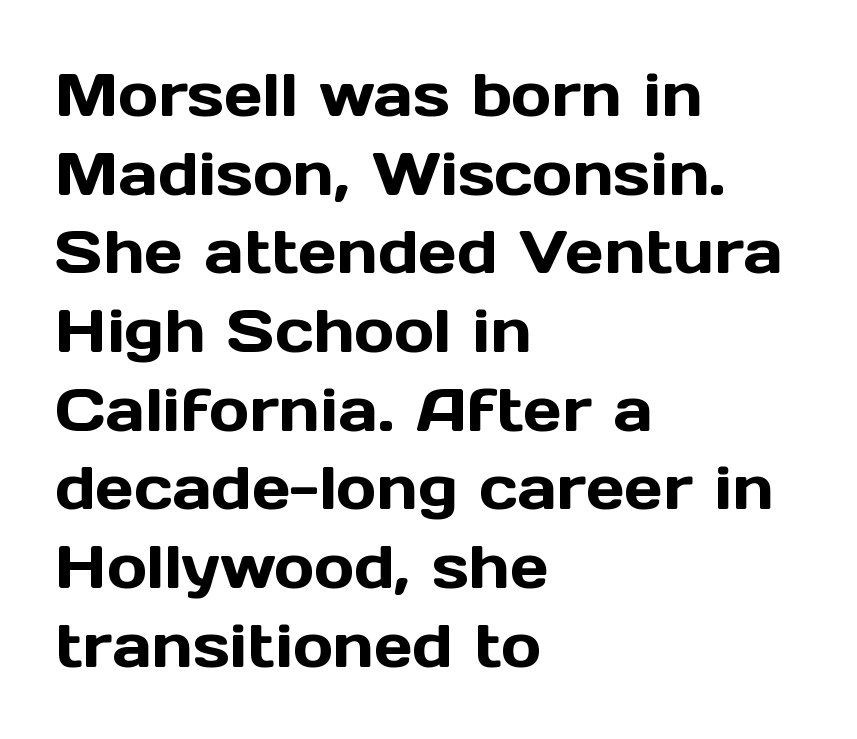
Q: Is the text italic (slanted)? A: No, it is upright.
Q: Is the typeface a serif or a sans-serif typeface? A: Sans-serif.
Q: Is the text underlined? A: No.
Q: How is the paragraph aligned? A: Left-aligned.
Q: Is the spacing between letters normal or unusually wide? A: Normal.
Q: Is the spacing between lines tight, normal or loose? A: Normal.
Q: Width (condensed, normal, or wide)? A: Normal.
Q: x-height? A: Medium.
Q: Monospaced? A: No.
